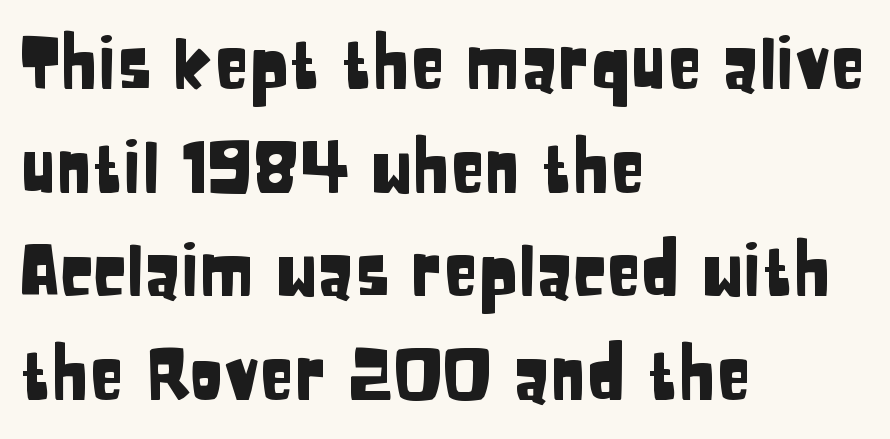
The image shows 70 px condensed sans-serif type, upright; set left-aligned, normal line spacing (1.48x), normal letter spacing, not underlined; low stroke contrast and a large x-height.
